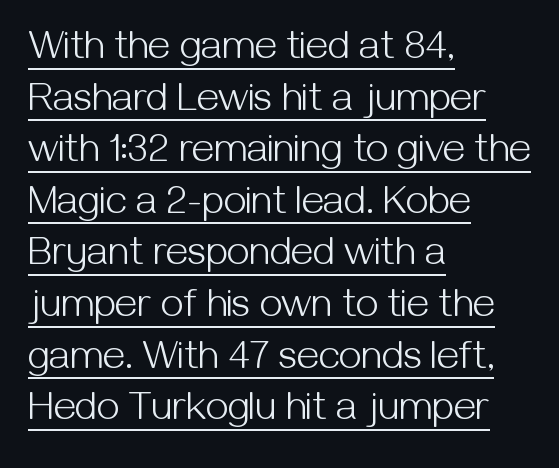
Each word holds together tightly as a unit, with standard inter-letter gaps. What's the leading like? Ordinary, nothing unusual. Quick note: not italic, upright. Does a line run under the words? Yes, clearly. The font sits on the lighter half of the weight spectrum, regular included. The ragged edge is on the right, which tells us the setting is flush left.
